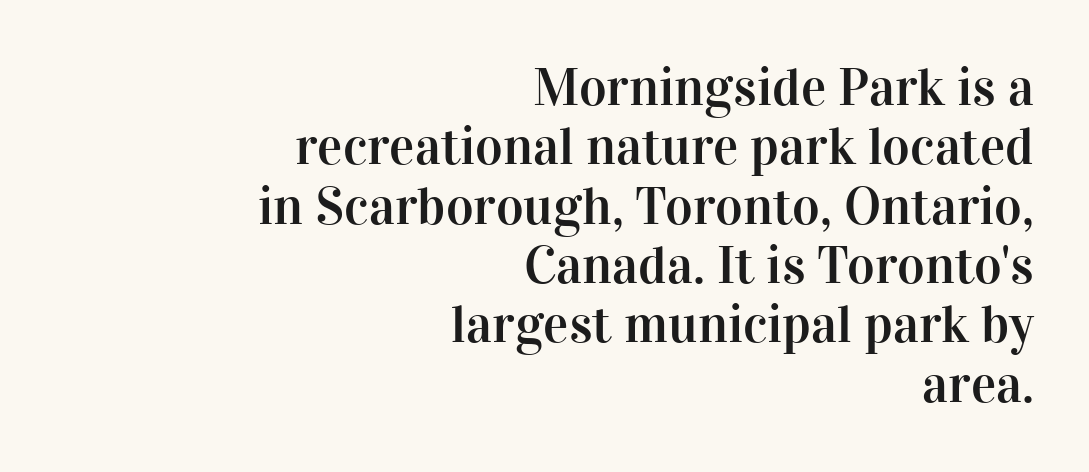
{"serif": "yes", "italic": "no", "width": "normal", "stroke_contrast": "high", "x_height": "medium", "monospaced": "no", "underline": "no", "align": "right", "line_spacing": "tight", "line_spacing_ratio": 1.12, "letter_spacing": "normal", "letter_spacing_em": 0.0, "glyph_px": 53}
